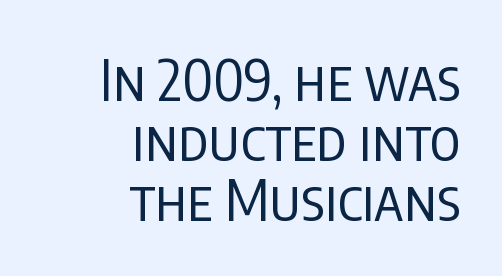
The image shows 57 px regular-weight, condensed sans-serif type, upright; set right-aligned, tight line spacing (1.05x), normal letter spacing, not underlined; low stroke contrast and a large x-height.
